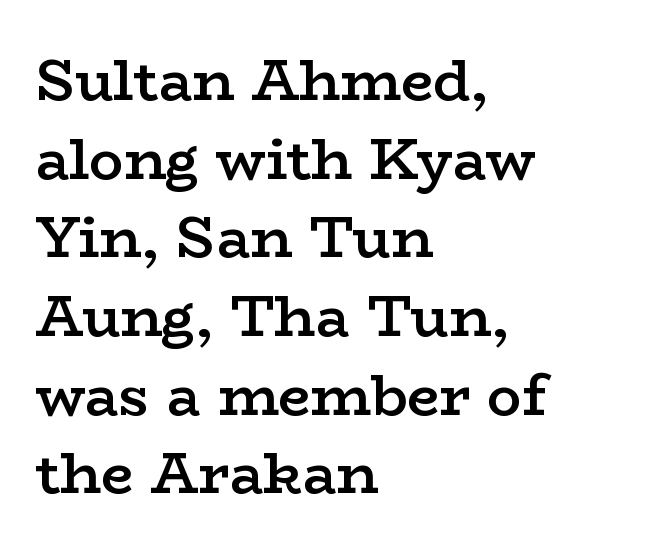
Q: Is the text bold? A: Semi-bold.
Q: Is the text italic (slanted)? A: No, it is upright.
Q: Is the typeface a serif or a sans-serif typeface? A: Serif.
Q: Is the text underlined? A: No.
Q: How is the paragraph aligned? A: Left-aligned.
Q: Is the spacing between letters normal or unusually wide? A: Normal.
Q: Is the spacing between lines tight, normal or loose? A: Normal.
Q: Width (condensed, normal, or wide)? A: Wide.
Q: Stroke contrast? A: Low.
Q: x-height? A: Medium.
Q: Monospaced? A: No.
